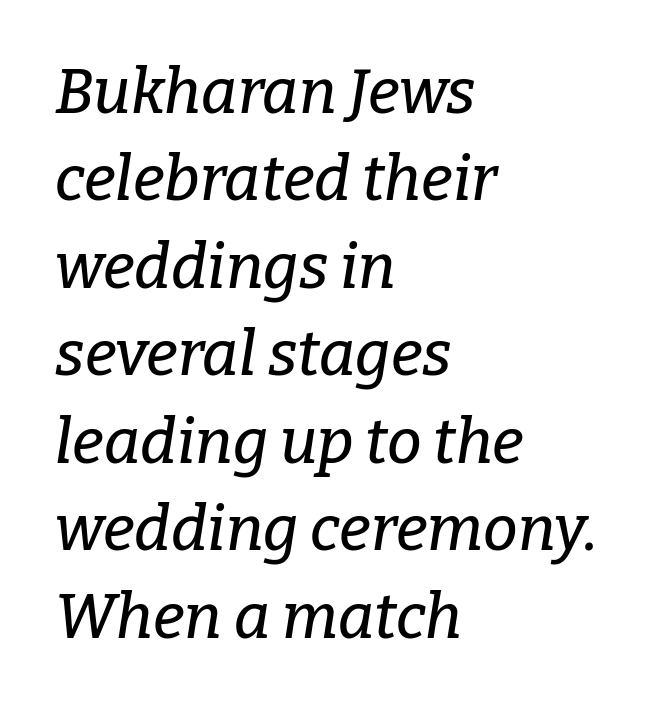
{"serif": "yes", "italic": "yes", "lean": "right", "slant_degrees": 9, "width": "normal", "stroke_contrast": "low", "x_height": "medium", "monospaced": "no", "underline": "no", "align": "left", "line_spacing": "normal", "line_spacing_ratio": 1.41, "letter_spacing": "normal", "letter_spacing_em": 0.0, "glyph_px": 62}
